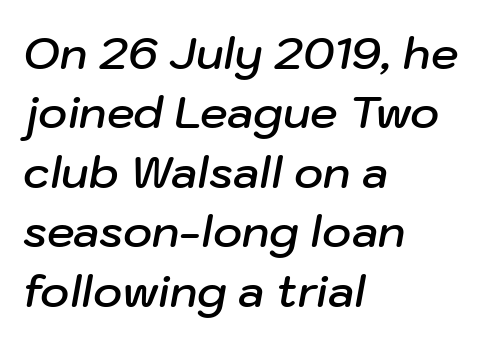
The image shows 44 px semibold type, italic (leaning right); set left-aligned, normal line spacing (1.35x), normal letter spacing, not underlined; low stroke contrast and a medium x-height.
